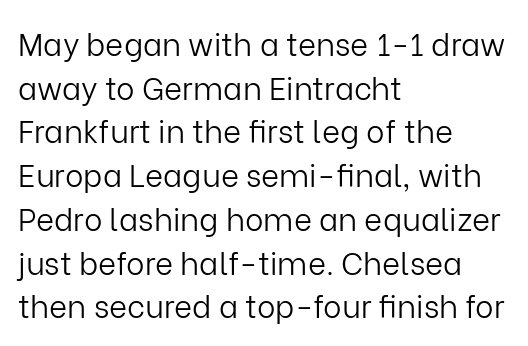
Q: Is the text bold? A: No.
Q: Is the text italic (slanted)? A: No, it is upright.
Q: Is the typeface a serif or a sans-serif typeface? A: Sans-serif.
Q: Is the text underlined? A: No.
Q: How is the paragraph aligned? A: Left-aligned.
Q: Is the spacing between letters normal or unusually wide? A: Normal.
Q: Is the spacing between lines tight, normal or loose? A: Normal.
Q: Width (condensed, normal, or wide)? A: Normal.
Q: Stroke contrast? A: Low.
Q: x-height? A: Medium.
Q: Monospaced? A: No.
